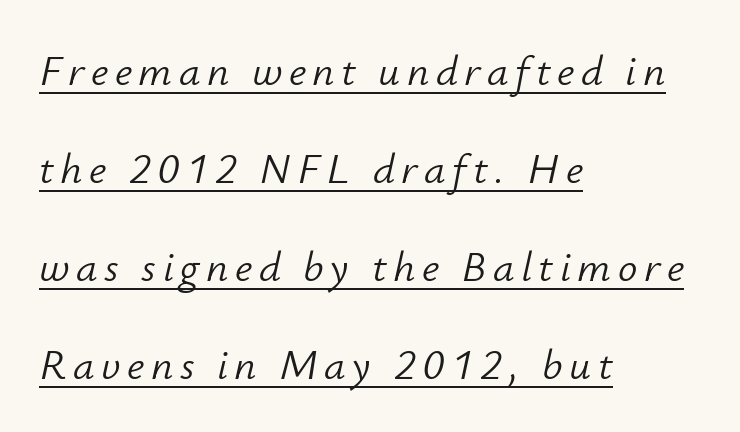
Q: Is the text bold? A: No.
Q: Is the text italic (slanted)? A: Yes, it leans right by about 12 degrees.
Q: Is the text underlined? A: Yes.
Q: How is the paragraph aligned? A: Left-aligned.
Q: Is the spacing between lines tight, normal or loose? A: Loose.
Q: Width (condensed, normal, or wide)? A: Normal.
Q: Stroke contrast? A: Low.
Q: x-height? A: Small.
Q: Monospaced? A: No.
